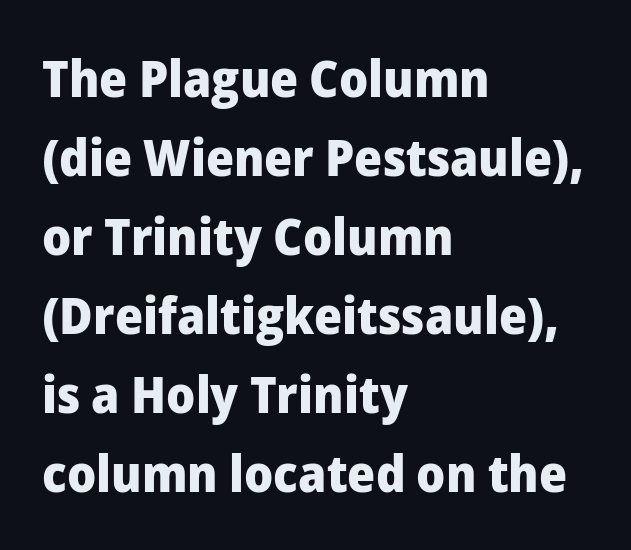
Q: Is the text bold? A: Yes.
Q: Is the text italic (slanted)? A: No, it is upright.
Q: Is the typeface a serif or a sans-serif typeface? A: Sans-serif.
Q: Is the text underlined? A: No.
Q: How is the paragraph aligned? A: Left-aligned.
Q: Is the spacing between letters normal or unusually wide? A: Normal.
Q: Is the spacing between lines tight, normal or loose? A: Normal.
Q: Width (condensed, normal, or wide)? A: Normal.
Q: Stroke contrast? A: Low.
Q: x-height? A: Medium.
Q: Monospaced? A: No.
